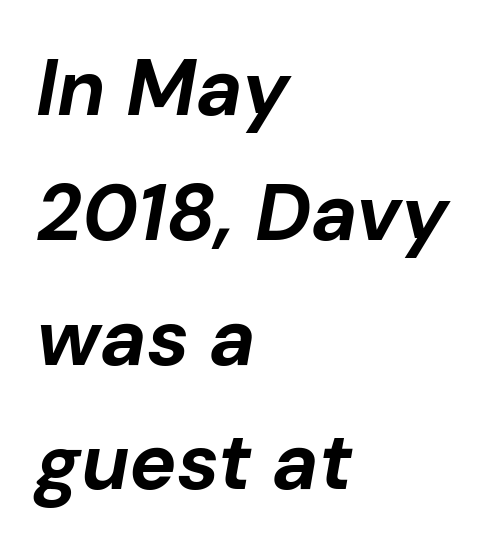
The passage shown is not underscored anywhere. Whoever set this chose a conventional vertical rhythm. Think of a printed novel: that variable character pitch is what you see here. What weight is shown? A full bold with thick strokes. Short and long lines alike share a common starting point at left.
